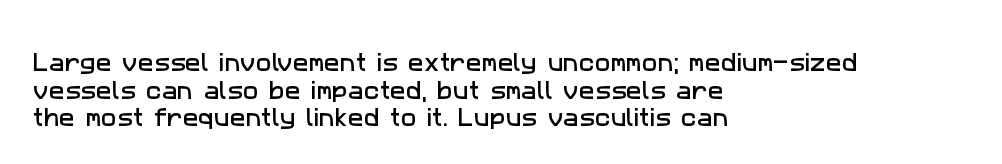
Q: Is the text underlined? A: No.
Q: How is the paragraph aligned? A: Left-aligned.
Q: Is the spacing between letters normal or unusually wide? A: Normal.
Q: Is the spacing between lines tight, normal or loose? A: Normal.
